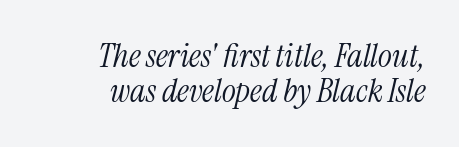
A typesetter would label this face a serif. This reads as an unemphasized weight, regular at the heaviest. Is the type slanted? Yes — the strokes lean at a clear angle. Reading down the column, the eye jumps only a short way to each next line.
